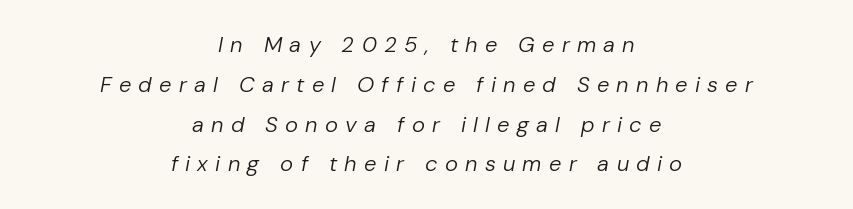
{"italic": "yes", "lean": "right", "slant_degrees": 10, "bold": "no", "underline": "no", "align": "center", "line_spacing_ratio": 1.81, "letter_spacing": "wide", "letter_spacing_em": 0.33, "glyph_px": 22}
